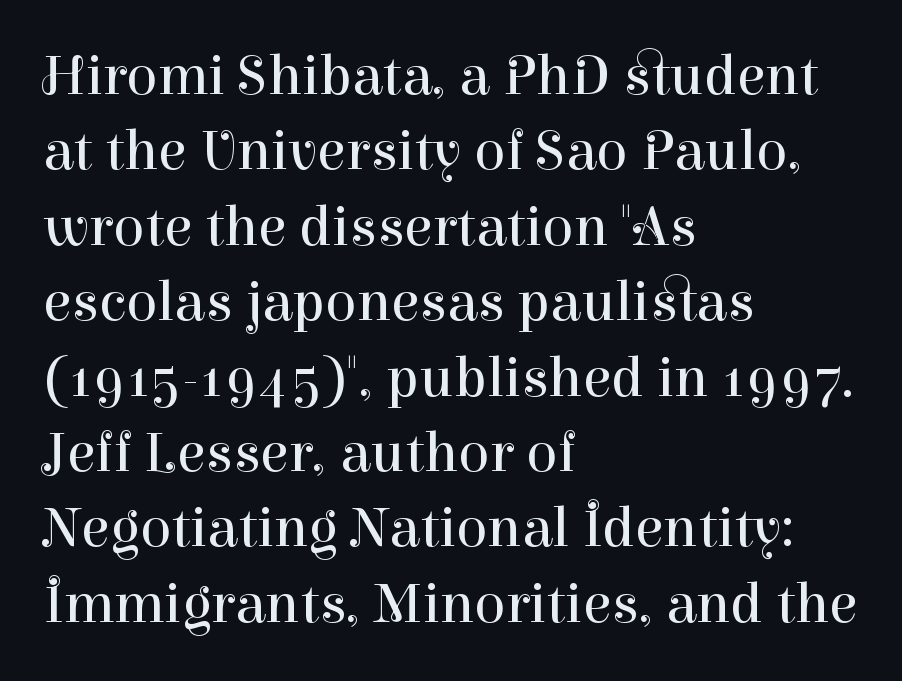
Proportional: the letters do not fall into vertical columns. Vertically, the passage feels balanced, rows spaced as you'd expect. In terms of posture, this sample is upright. Beneath every word, the page is bare. The typeface chosen for these lines features serifs. Letter spacing: default.
